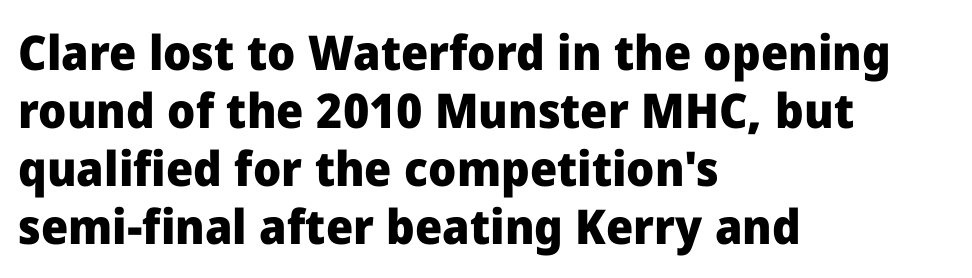
The rendering uses a bold face; every stroke is thick and dark. A classic flush-left, rag-right setting is used for this passage. Nope, not italic — everything's standing straight. Students, note that the glyphs here touch the page at normal intervals. These lines are rendered in a variable-pitch font. Descenders hang freely into open space.
